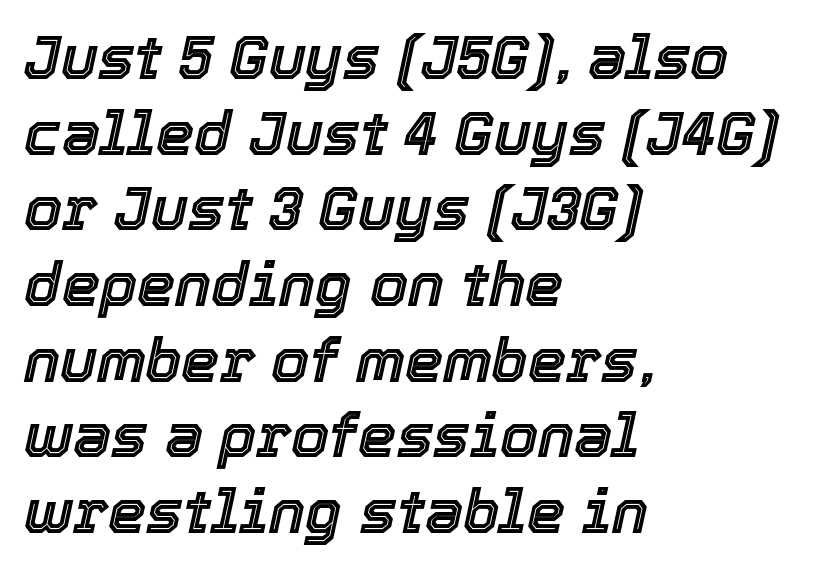
The image shows 61 px text type, italic (leaning right); set left-aligned, line spacing 1.24x, normal letter spacing, not underlined; a medium x-height.
